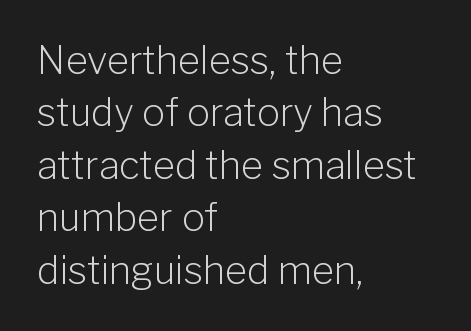
Q: Is the text bold? A: No.
Q: Is the text italic (slanted)? A: No, it is upright.
Q: Is the typeface a serif or a sans-serif typeface? A: Sans-serif.
Q: Is the text underlined? A: No.
Q: How is the paragraph aligned? A: Left-aligned.
Q: Is the spacing between letters normal or unusually wide? A: Normal.
Q: Is the spacing between lines tight, normal or loose? A: Normal.
Q: Width (condensed, normal, or wide)? A: Normal.
Q: Stroke contrast? A: Low.
Q: x-height? A: Medium.
Q: Monospaced? A: No.
